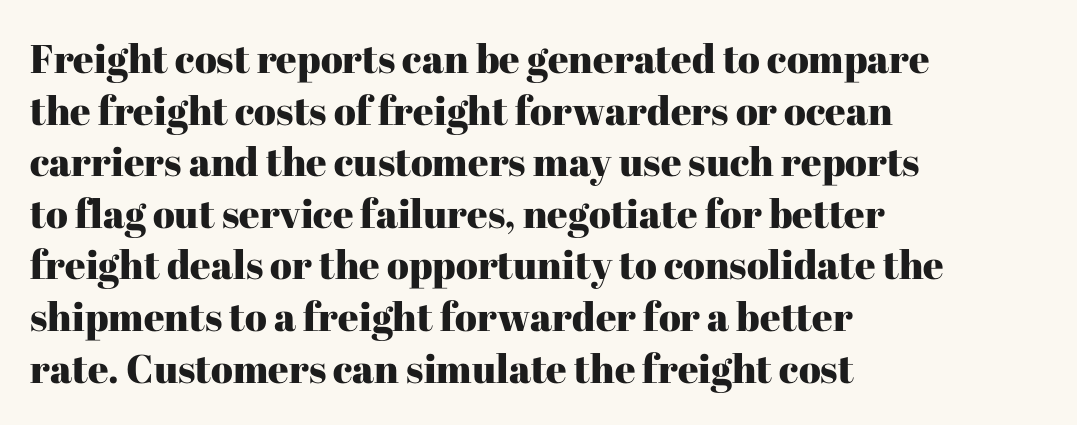
{"serif": "yes", "italic": "no", "width": "normal", "stroke_contrast": "high", "x_height": "medium", "monospaced": "no", "underline": "no", "align": "left", "line_spacing": "normal", "line_spacing_ratio": 1.29, "letter_spacing": "normal", "letter_spacing_em": 0.0, "glyph_px": 40}
